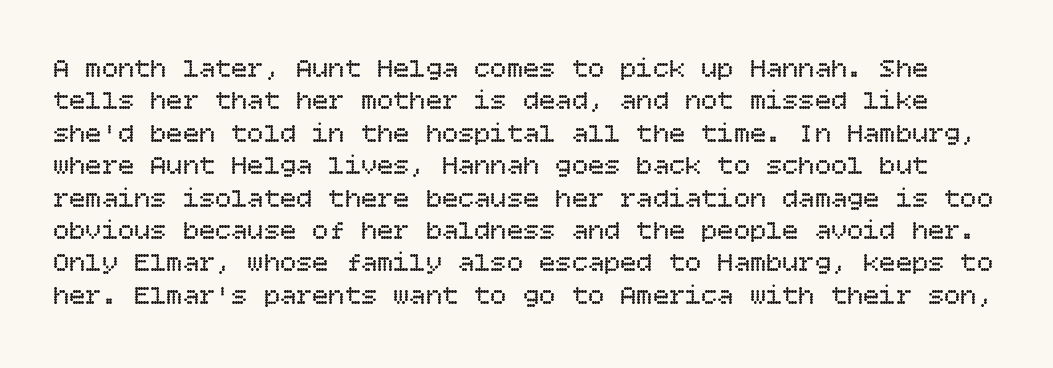
It's the straight-up-and-down kind of type. You could call the tracking neutral — neither tight nor loose. A quiet, ordinary-to-light weight characterises the typeface. Plain, unruled lines of type.
